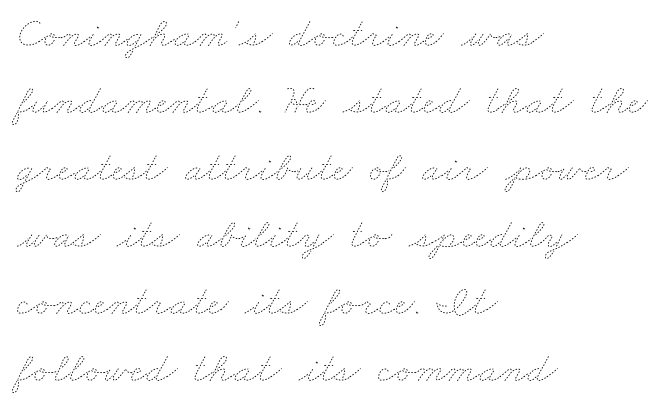
Q: Is the text bold? A: No.
Q: Is the text underlined? A: No.
Q: How is the paragraph aligned? A: Left-aligned.
Q: Is the spacing between letters normal or unusually wide? A: Normal.
Q: Is the spacing between lines tight, normal or loose? A: Normal.
Q: Width (condensed, normal, or wide)? A: Wide.
Q: Stroke contrast? A: Low.
Q: x-height? A: Small.
Q: Monospaced? A: No.
